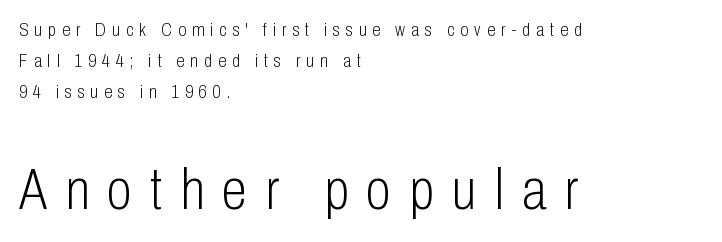
The image shows 58 px light, condensed sans-serif type, upright; set left-aligned, normal line spacing (1.63x), unusually wide letter spacing (+0.31 em), not underlined; the second (bottom) block is 3.05x larger; low stroke contrast and a medium x-height.
